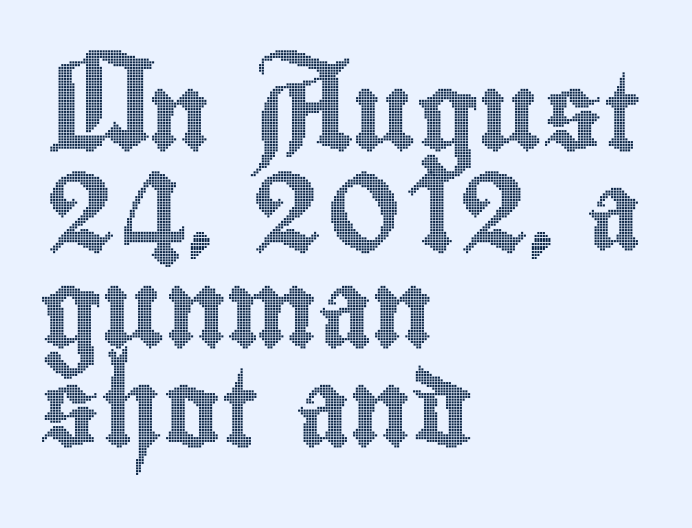
{"italic": "no", "width": "condensed", "x_height": "small", "monospaced": "no", "underline": "no", "align": "left", "line_spacing": "normal", "line_spacing_ratio": 1.28, "letter_spacing": "normal", "letter_spacing_em": 0.0, "glyph_px": 77}
